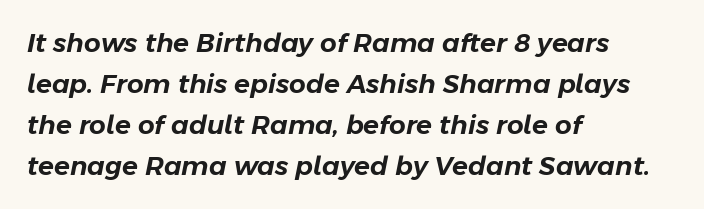
{"italic": "yes", "lean": "right", "slant_degrees": 11, "underline": "no", "align": "left", "line_spacing": "normal", "line_spacing_ratio": 1.58, "letter_spacing": "normal", "letter_spacing_em": 0.0, "glyph_px": 26}
